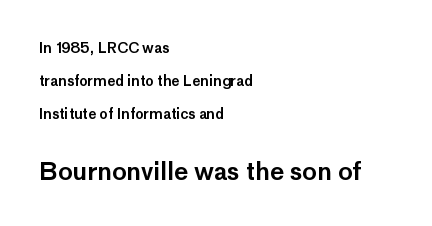
Q: Is the text italic (slanted)? A: No, it is upright.
Q: Is the text underlined? A: No.
Q: How is the paragraph aligned? A: Left-aligned.
Q: Is the spacing between letters normal or unusually wide? A: Normal.
Q: Is the spacing between lines tight, normal or loose? A: Loose.
Q: Which block of text is set in a larger size, the first (top) or the second (bottom)? A: The second (bottom) one.
